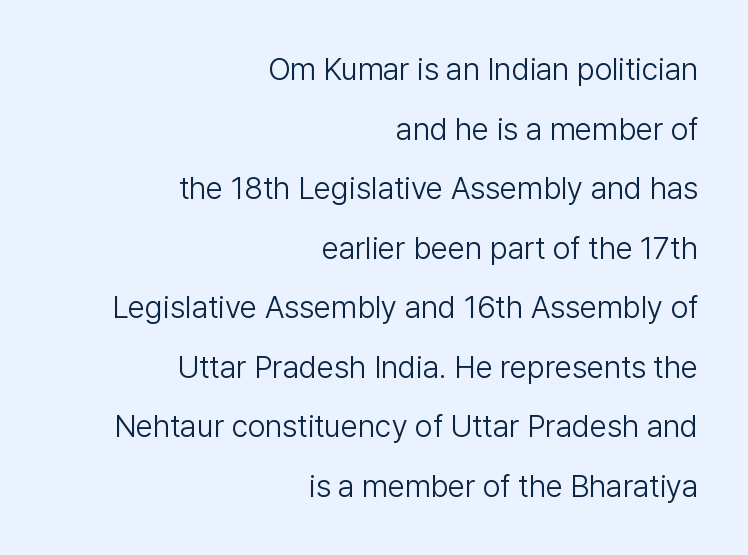
{"serif": "no", "italic": "no", "bold": "no", "weight": "light", "width": "normal", "stroke_contrast": "low", "x_height": "medium", "monospaced": "no", "underline": "no", "align": "right", "line_spacing": "loose", "line_spacing_ratio": 1.92, "letter_spacing": "normal", "letter_spacing_em": 0.0, "glyph_px": 31}
